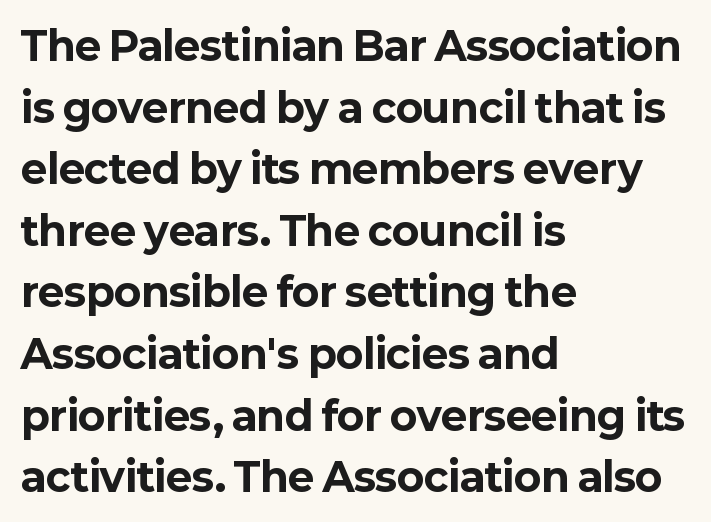
The image shows 40 px bold sans-serif type, upright; set left-aligned, normal line spacing (1.54x), normal letter spacing, not underlined; low stroke contrast and a medium x-height.
